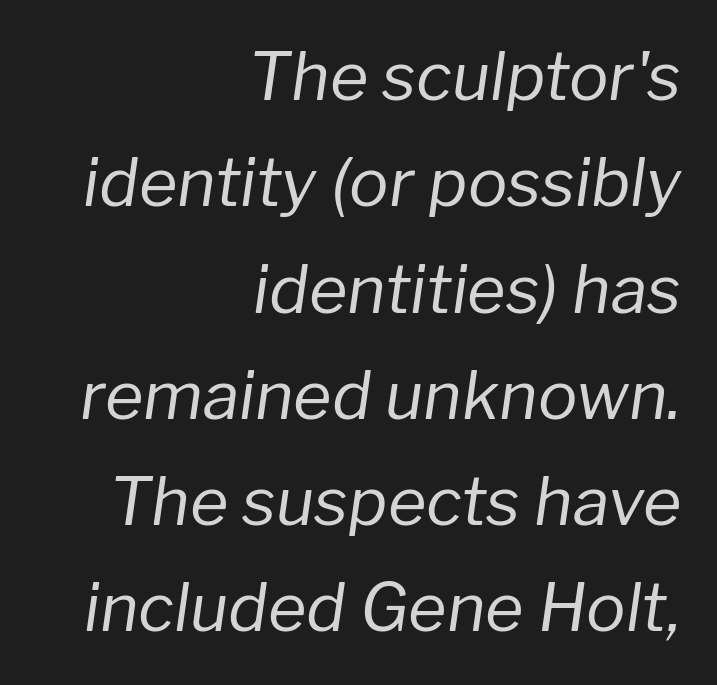
{"italic": "yes", "lean": "right", "slant_degrees": 8, "bold": "no", "weight": "regular", "width": "normal", "stroke_contrast": "low", "x_height": "medium", "monospaced": "no", "underline": "no", "align": "right", "line_spacing": "normal", "line_spacing_ratio": 1.61, "letter_spacing": "normal", "letter_spacing_em": 0.0, "glyph_px": 66}
